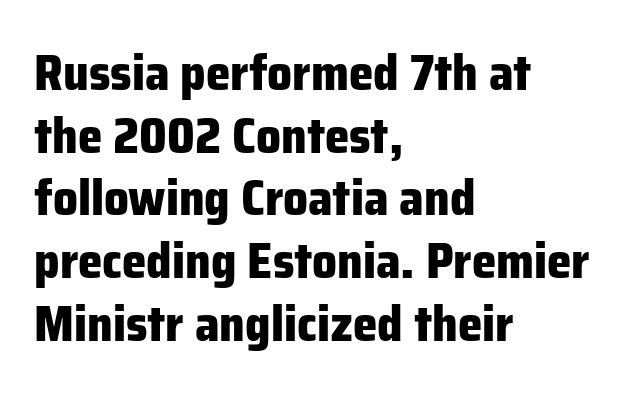
Type style note: lacks serifs. One-word summary of the alignment: left. Quick note: underline off. Thick stems and heavy bowls — unmistakably bold. Looks like regular typesetting: each glyph gets only the width it needs. The specimen reads as upright at a glance.
